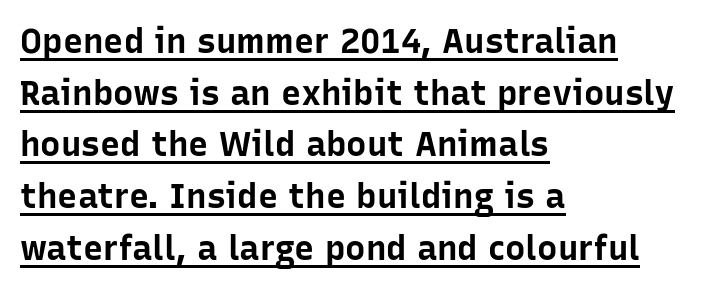
The typesetting leans heavy: a genuine bold. When letters stand straight like this, we call the style roman or upright. The characters display no serif detailing; their extremities are plain. Compared with typical body copy, the letter spacing here is the same.
